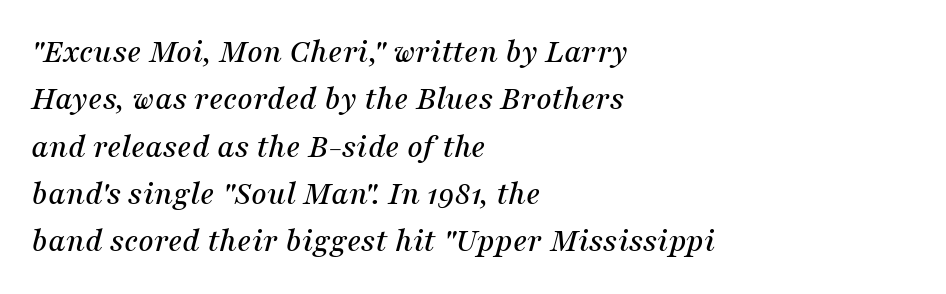
Q: Is the text italic (slanted)? A: Yes, it leans right by about 16 degrees.
Q: Is the typeface a serif or a sans-serif typeface? A: Serif.
Q: Is the text underlined? A: No.
Q: How is the paragraph aligned? A: Left-aligned.
Q: Is the spacing between letters normal or unusually wide? A: Normal.
Q: Is the spacing between lines tight, normal or loose? A: Normal.
Q: Width (condensed, normal, or wide)? A: Normal.
Q: Stroke contrast? A: Medium.
Q: x-height? A: Medium.
Q: Monospaced? A: No.
